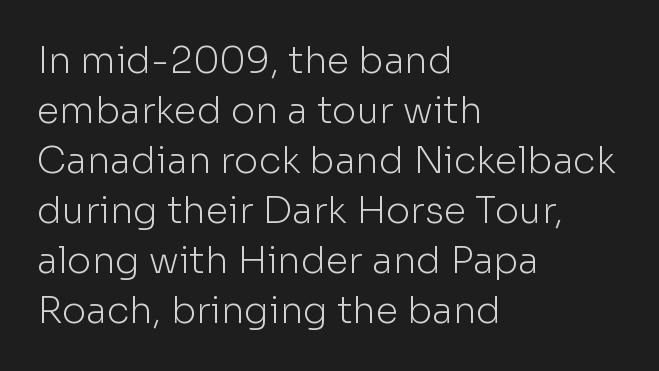
The image shows 37 px light sans-serif type, upright; set left-aligned, normal line spacing (1.35x), normal letter spacing, not underlined; low stroke contrast and a medium x-height.
